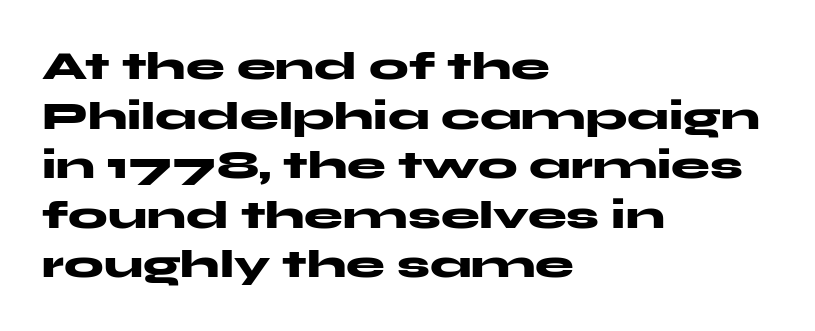
{"serif": "no", "italic": "no", "bold": "yes", "weight": "heavy", "width": "wide", "stroke_contrast": "medium", "x_height": "medium", "monospaced": "no", "underline": "no", "align": "left", "line_spacing": "normal", "line_spacing_ratio": 1.27, "letter_spacing": "normal", "letter_spacing_em": 0.0, "glyph_px": 39}
